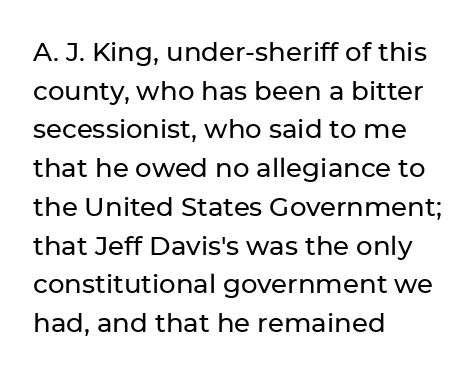
The image shows 26 px text type, upright; set left-aligned, normal line spacing (1.49x), normal letter spacing, not underlined.
